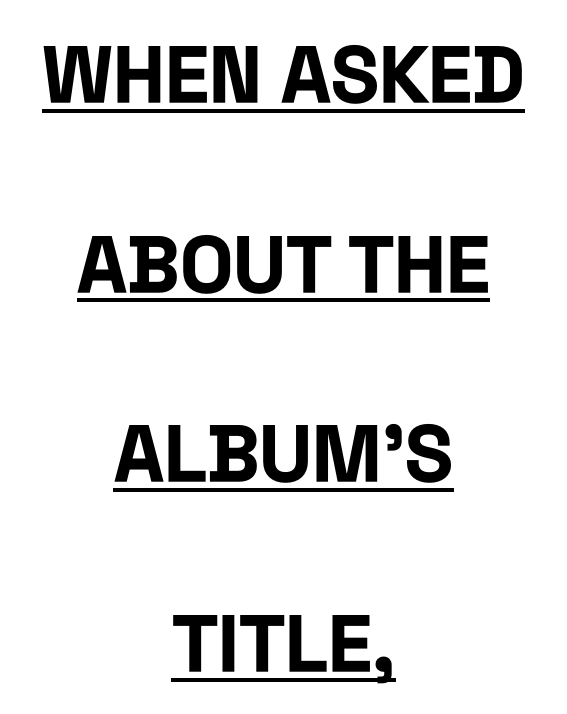
{"serif": "no", "italic": "no", "bold": "yes", "weight": "bold", "width": "condensed", "stroke_contrast": "low", "x_height": "large", "monospaced": "no", "underline": "yes", "align": "center", "line_spacing": "loose", "line_spacing_ratio": 2.4, "letter_spacing": "normal", "letter_spacing_em": 0.0, "glyph_px": 79}
